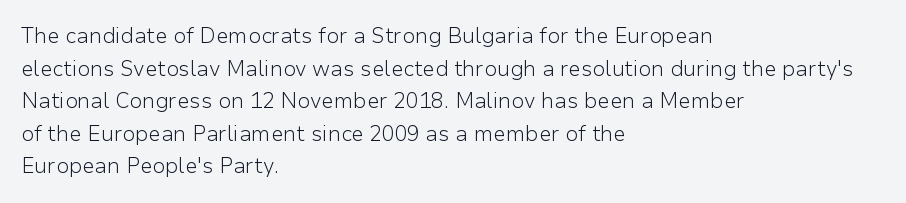
{"italic": "no", "bold": "no", "underline": "no", "align": "left", "line_spacing": "normal", "line_spacing_ratio": 1.55, "letter_spacing": "normal", "letter_spacing_em": 0.0, "glyph_px": 21}
